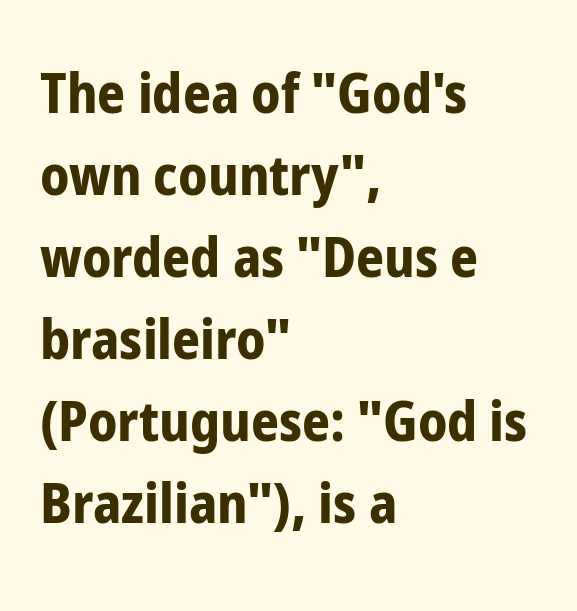
These lines are rendered in a variable-pitch font. The face used here is rendered with its standard letterfit. The strokes are fattened all the way to bold. The space beneath each line is pristine and unruled. The rendering shows plain stroke endings on the letterforms — a sans-serif design.
